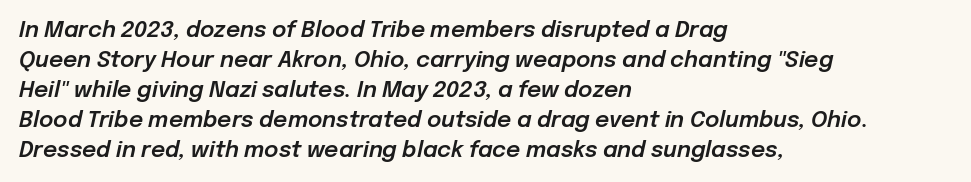
{"italic": "yes", "lean": "right", "slant_degrees": 12, "underline": "no", "align": "left", "line_spacing": "normal", "line_spacing_ratio": 1.36, "letter_spacing": "normal", "letter_spacing_em": 0.0, "glyph_px": 22}
